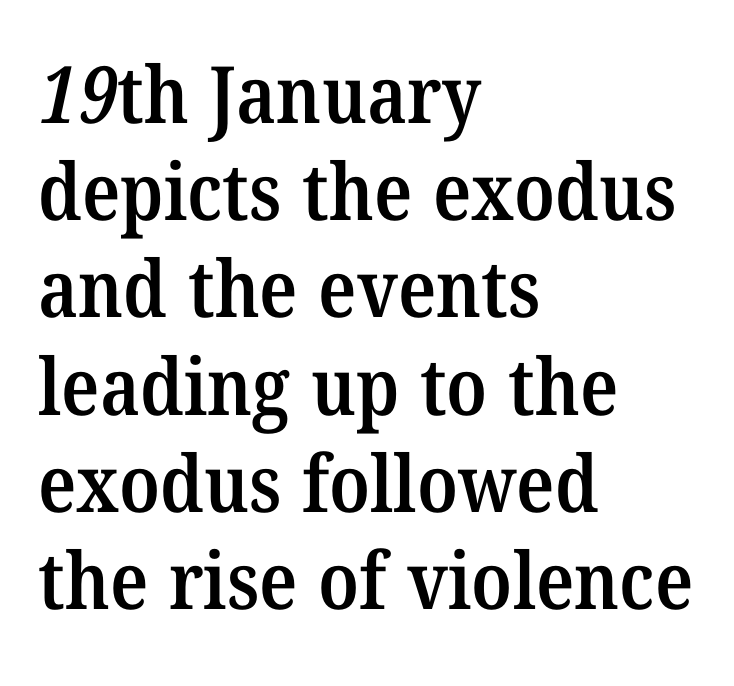
{"serif": "yes", "bold": "semi", "weight": "semibold", "width": "normal", "stroke_contrast": "medium", "x_height": "medium", "monospaced": "no", "underline": "no", "align": "left", "line_spacing_ratio": 1.23, "letter_spacing": "normal", "letter_spacing_em": 0.0, "glyph_px": 79}
